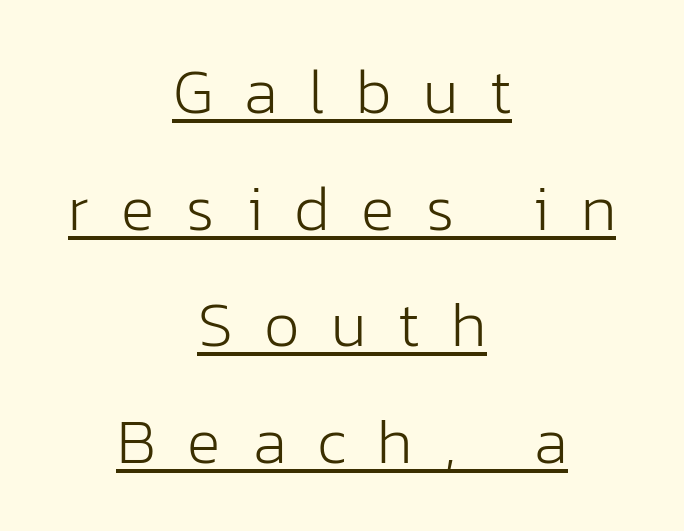
{"serif": "no", "italic": "no", "bold": "no", "weight": "light", "width": "normal", "stroke_contrast": "low", "x_height": "medium", "monospaced": "no", "underline": "yes", "align": "center", "line_spacing_ratio": 1.85, "letter_spacing": "wide", "letter_spacing_em": 0.5, "glyph_px": 63}
